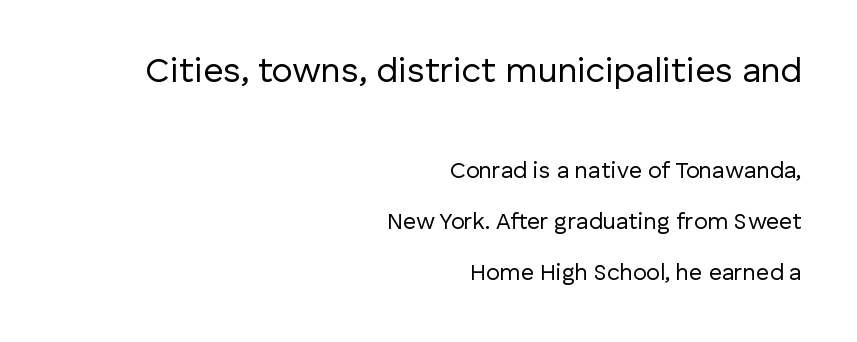
Q: Is the text bold? A: No.
Q: Is the text italic (slanted)? A: No, it is upright.
Q: Is the typeface a serif or a sans-serif typeface? A: Sans-serif.
Q: Is the text underlined? A: No.
Q: How is the paragraph aligned? A: Right-aligned.
Q: Is the spacing between letters normal or unusually wide? A: Normal.
Q: Is the spacing between lines tight, normal or loose? A: Loose.
Q: Which block of text is set in a larger size, the first (top) or the second (bottom)? A: The first (top) one.
Q: Width (condensed, normal, or wide)? A: Normal.
Q: Stroke contrast? A: Low.
Q: x-height? A: Medium.
Q: Monospaced? A: No.
